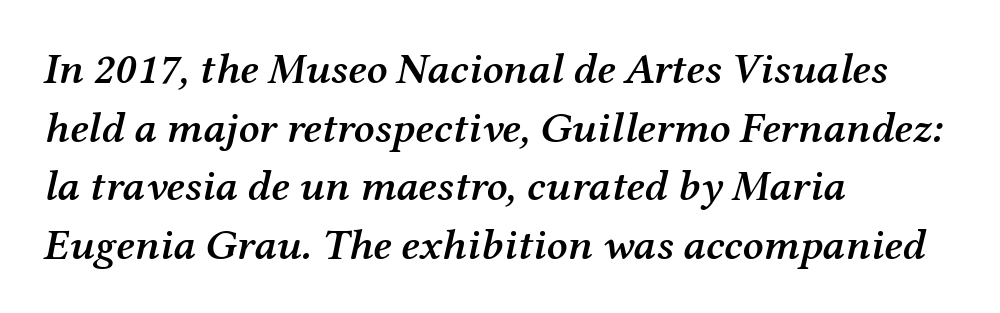
The lines in this sample share a left origin and differ only in where they stop. Summary of weight: moderately heavy, a semibold. If you measured baseline to baseline, you'd find a middling distance. Caption: standard tracking, unaltered. A serif font was chosen for this passage. Underlining? Definitely not there.
